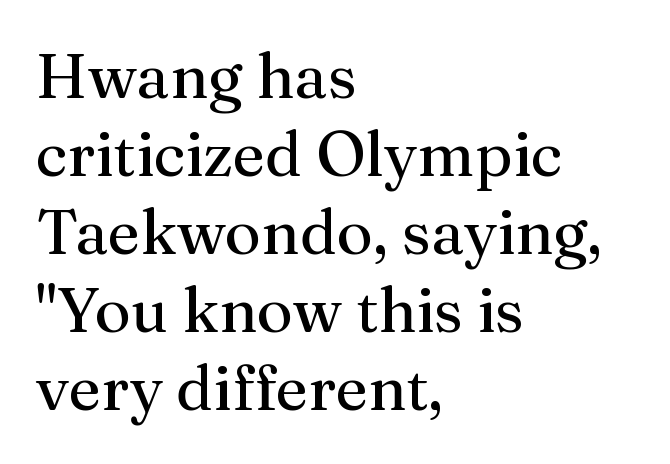
The image shows 63 px regular-weight serif type, upright; set left-aligned, line spacing 1.24x, normal letter spacing, not underlined; medium stroke contrast and a medium x-height.
